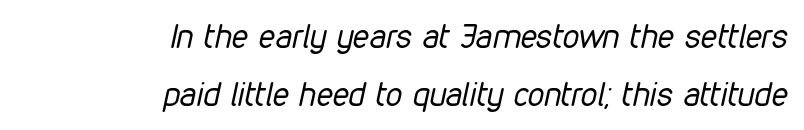
The rendering uses natural spacing where letterforms have individual widths. The weight would be labelled regular, book, light, or lighter still. Every character sits at an angle, as italics do. The area under the type is left untouched.
